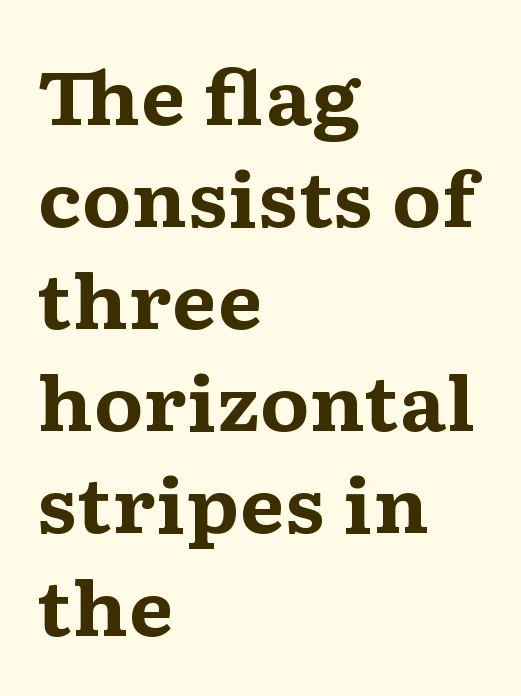
Check the space under the baseline: it is left empty. Heft: maximum for text — a bold. Yep, those are serifs on the letters. Here the glyphs are tracked normally, forming tight word shapes.
